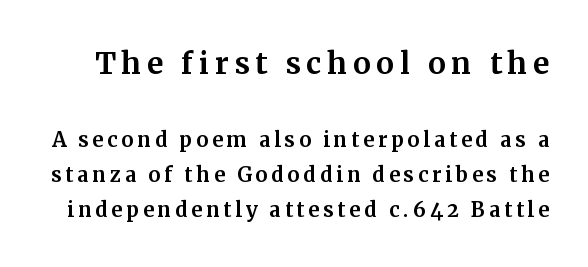
Q: Is the text italic (slanted)? A: No, it is upright.
Q: Is the typeface a serif or a sans-serif typeface? A: Serif.
Q: Is the text underlined? A: No.
Q: Is the spacing between lines tight, normal or loose? A: Normal.
Q: Which block of text is set in a larger size, the first (top) or the second (bottom)? A: The first (top) one.
Q: Width (condensed, normal, or wide)? A: Normal.
Q: Stroke contrast? A: Medium.
Q: x-height? A: Medium.
Q: Monospaced? A: No.
